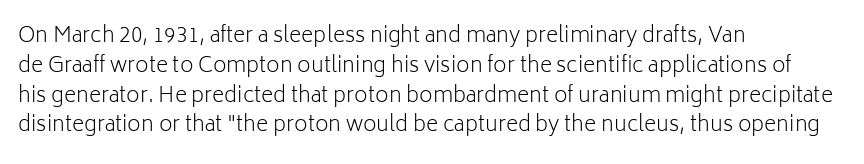
{"italic": "no", "bold": "no", "underline": "no", "align": "left", "line_spacing": "normal", "line_spacing_ratio": 1.42, "letter_spacing": "normal", "letter_spacing_em": 0.0, "glyph_px": 21}
